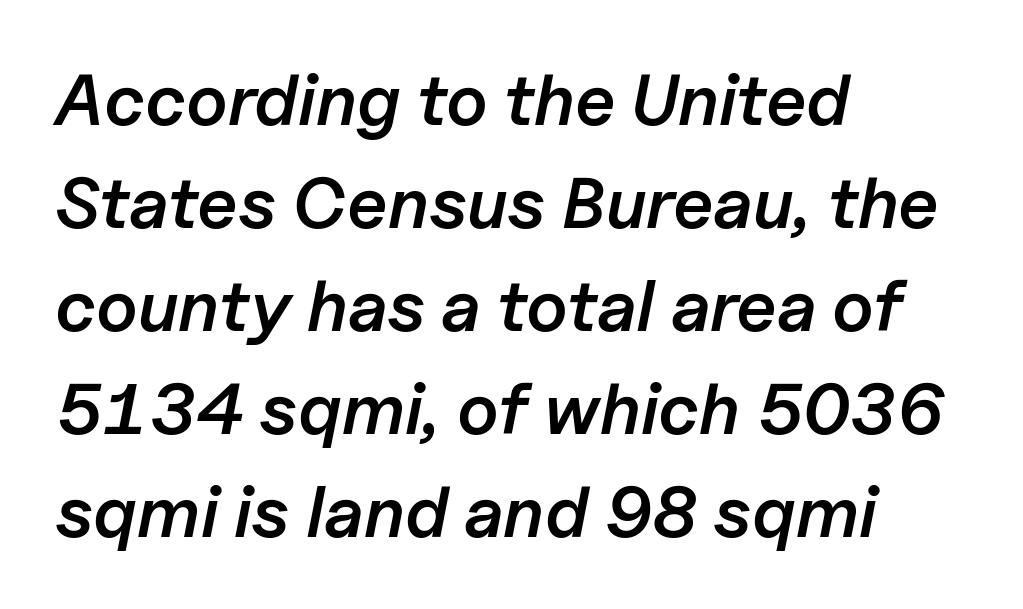
The image shows 72 px semibold type, italic (leaning right); set left-aligned, normal line spacing (1.43x), normal letter spacing, not underlined; low stroke contrast and a medium x-height.
